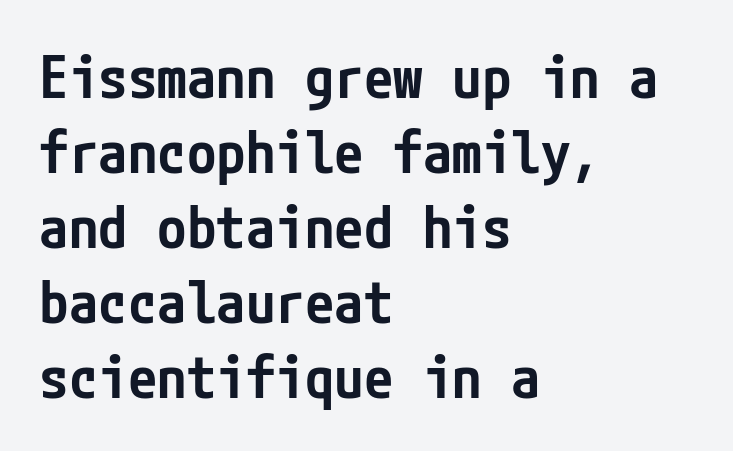
Semibold letterforms, between regular and bold. Letter spacing: default. This is sans-serif lettering, the kind often seen on screens and signage. Leading matches the norm, producing a regular column.
